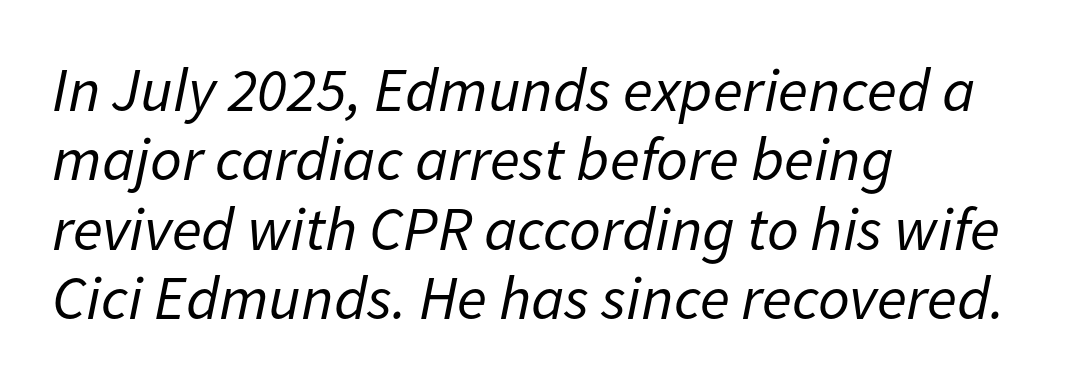
Q: Is the text bold? A: No.
Q: Is the text italic (slanted)? A: Yes, it leans right by about 11 degrees.
Q: Is the text underlined? A: No.
Q: How is the paragraph aligned? A: Left-aligned.
Q: Is the spacing between letters normal or unusually wide? A: Normal.
Q: Is the spacing between lines tight, normal or loose? A: Tight.
Q: Width (condensed, normal, or wide)? A: Normal.
Q: Stroke contrast? A: Low.
Q: x-height? A: Medium.
Q: Monospaced? A: No.
